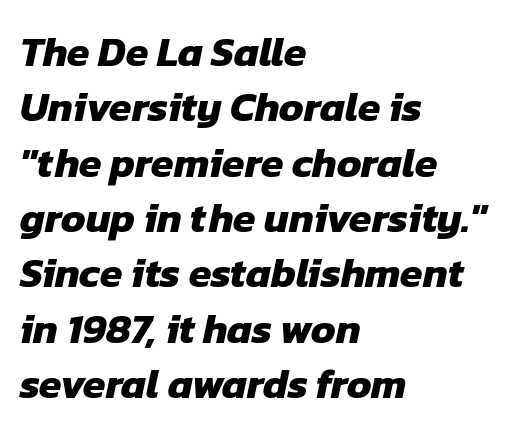
{"serif": "no", "bold": "yes", "weight": "heavy", "width": "normal", "stroke_contrast": "low", "x_height": "medium", "monospaced": "no", "underline": "no", "align": "left", "line_spacing": "normal", "line_spacing_ratio": 1.35, "letter_spacing": "normal", "letter_spacing_em": 0.0, "glyph_px": 41}
